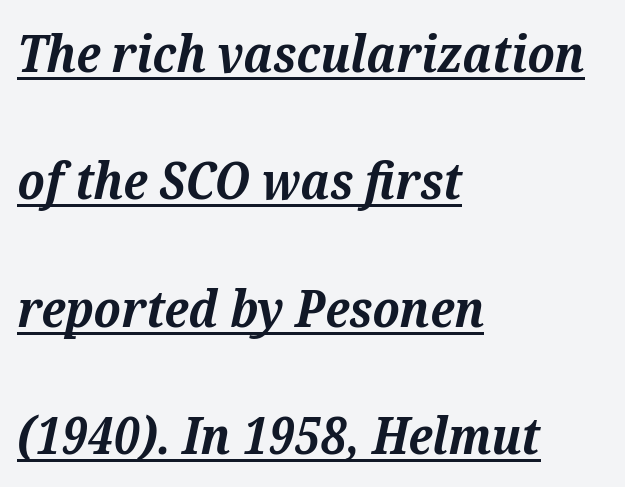
{"serif": "yes", "italic": "yes", "lean": "right", "slant_degrees": 12, "bold": "yes", "weight": "bold", "width": "normal", "stroke_contrast": "medium", "x_height": "medium", "monospaced": "no", "underline": "yes", "align": "left", "line_spacing": "loose", "line_spacing_ratio": 2.5, "letter_spacing": "normal", "letter_spacing_em": 0.0, "glyph_px": 51}
